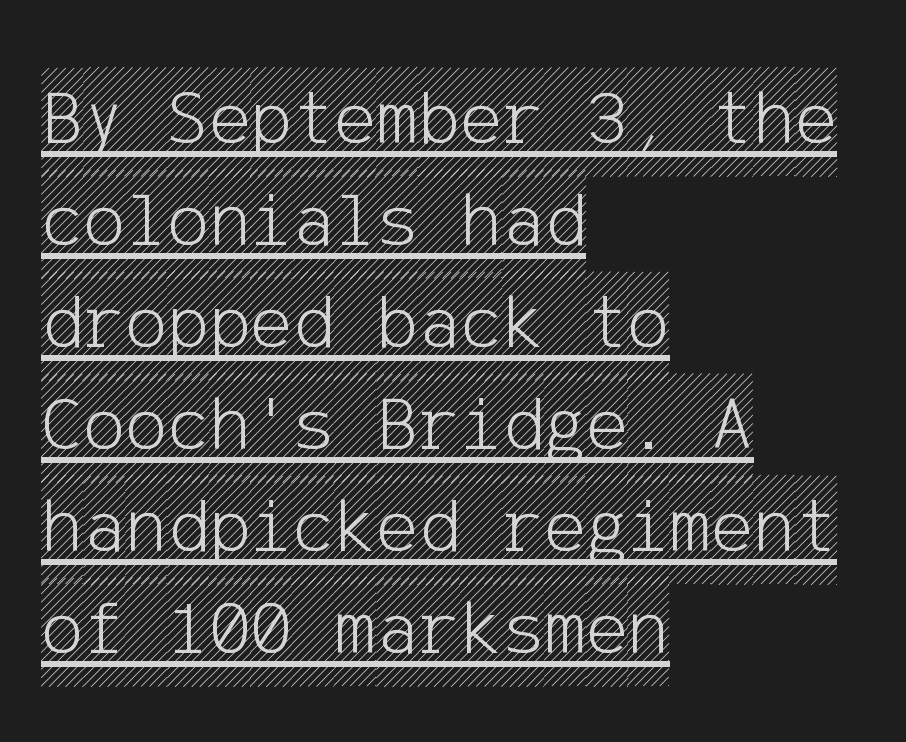
The image shows 79 px condensed type, upright; set left-aligned, normal line spacing (1.29x), normal letter spacing, underlined; a large x-height.
